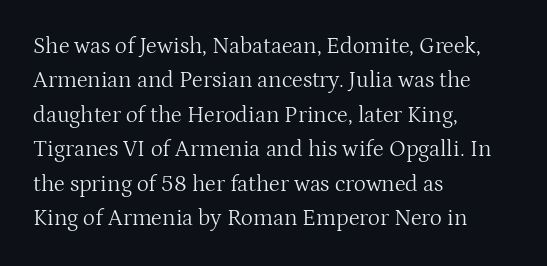
{"italic": "no", "bold": "no", "underline": "no", "align": "left", "line_spacing": "normal", "line_spacing_ratio": 1.5, "letter_spacing": "normal", "letter_spacing_em": 0.0, "glyph_px": 23}
